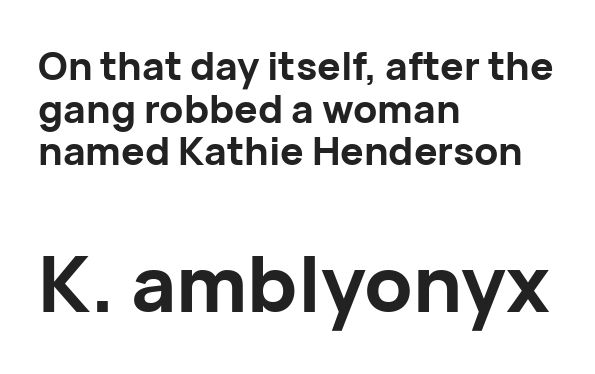
The image shows 78 px bold sans-serif type, upright; set left-aligned, tight line spacing (1.09x), normal letter spacing, not underlined; the second (bottom) block is 2.0x larger; low stroke contrast and a medium x-height.
